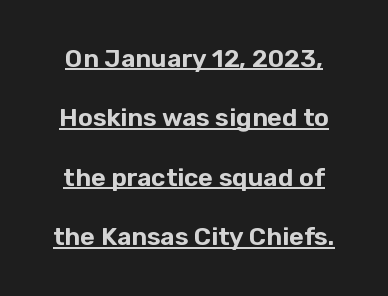
The image shows 25 px text type, upright; set loose line spacing (2.38x), normal letter spacing, underlined.
